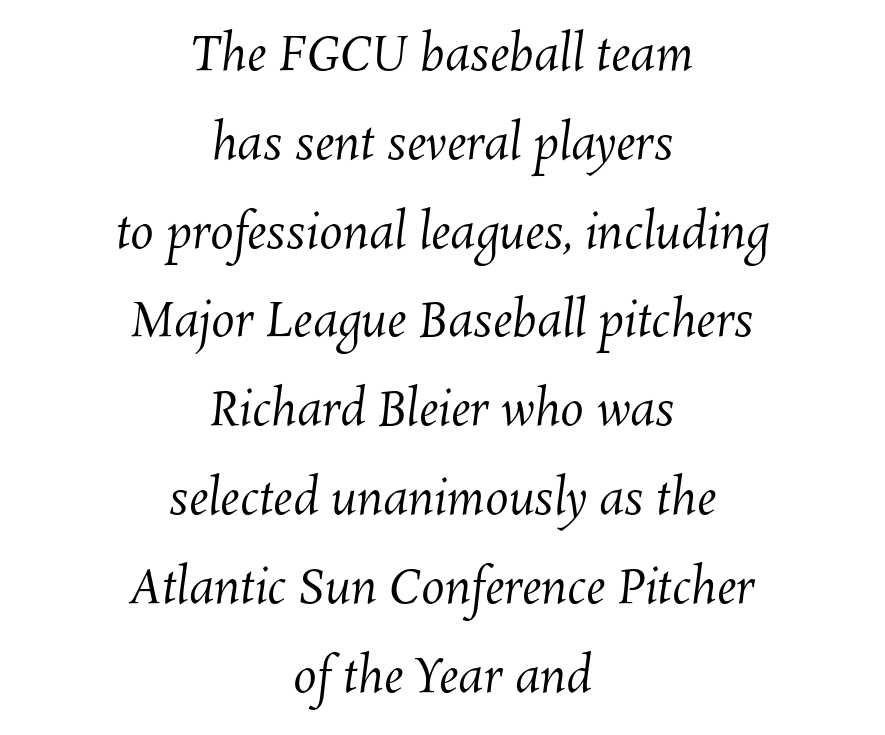
The image shows 47 px regular-weight type; set centered, line spacing 1.89x, normal letter spacing, not underlined; medium stroke contrast and a medium x-height.
